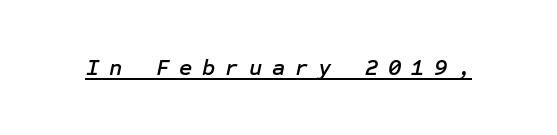
Would a proofreader flag this as italicized? Yes. Decoration check: the copy is underlined. Between one letter and the next there's a generous, obvious gap.
